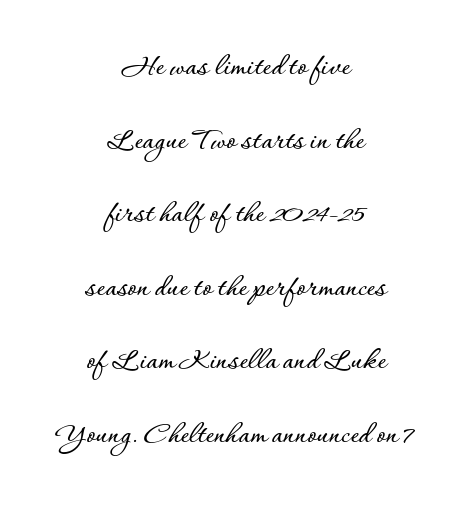
Q: Is the text italic (slanted)? A: Yes.
Q: Is the text underlined? A: No.
Q: How is the paragraph aligned? A: Centered.
Q: Is the spacing between letters normal or unusually wide? A: Normal.
Q: Is the spacing between lines tight, normal or loose? A: Loose.
Q: Width (condensed, normal, or wide)? A: Normal.
Q: Stroke contrast? A: Low.
Q: x-height? A: Small.
Q: Monospaced? A: No.
